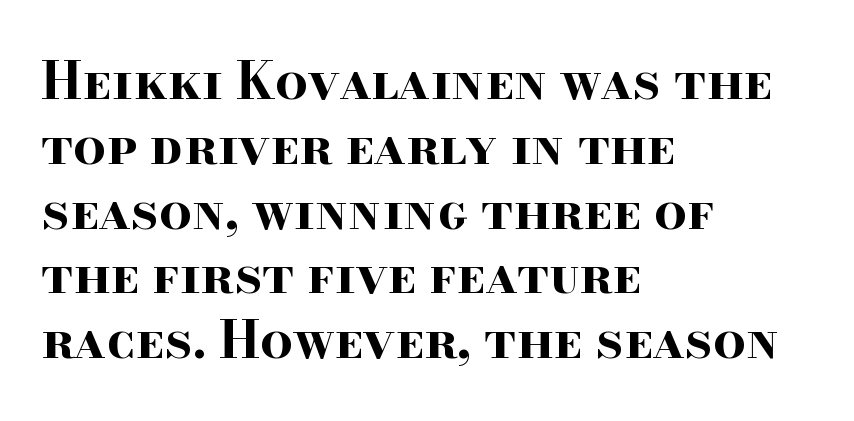
{"serif": "yes", "italic": "no", "bold": "yes", "weight": "bold", "width": "wide", "stroke_contrast": "high", "x_height": "small", "monospaced": "no", "underline": "no", "align": "left", "line_spacing": "normal", "line_spacing_ratio": 1.27, "letter_spacing": "normal", "letter_spacing_em": 0.0, "glyph_px": 51}
